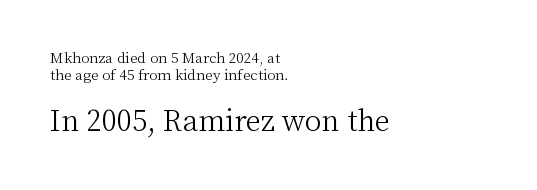
{"serif": "yes", "italic": "no", "bold": "no", "weight": "light", "width": "normal", "stroke_contrast": "medium", "x_height": "medium", "monospaced": "no", "underline": "no", "align": "left", "line_spacing_ratio": 1.21, "letter_spacing": "normal", "letter_spacing_em": 0.0, "larger_block": "second", "size_ratio": 2.0, "glyph_px": 28}
